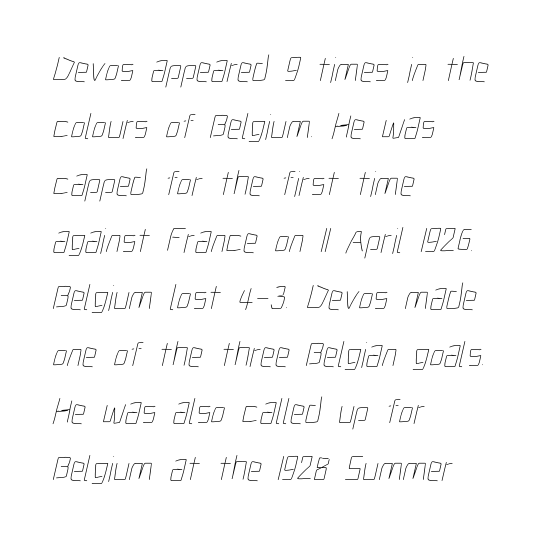
{"bold": "no", "weight": "thin", "width": "condensed", "stroke_contrast": "low", "x_height": "medium", "monospaced": "no", "underline": "no", "align": "left", "line_spacing": "normal", "line_spacing_ratio": 1.54, "letter_spacing": "normal", "letter_spacing_em": 0.0, "glyph_px": 37}
